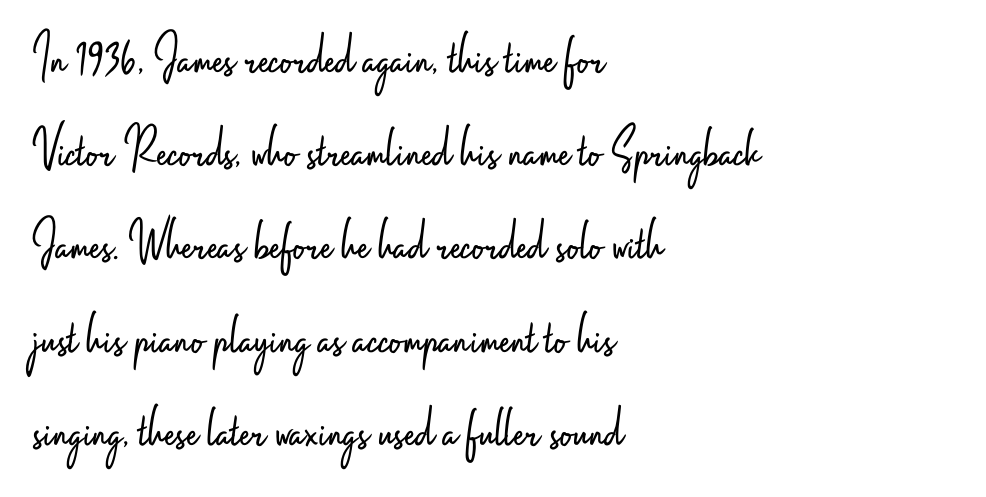
Q: Is the text bold? A: No.
Q: Is the text italic (slanted)? A: Yes.
Q: Is the typeface a serif or a sans-serif typeface? A: Sans-serif.
Q: Is the text underlined? A: No.
Q: How is the paragraph aligned? A: Left-aligned.
Q: Is the spacing between letters normal or unusually wide? A: Normal.
Q: Is the spacing between lines tight, normal or loose? A: Normal.
Q: Width (condensed, normal, or wide)? A: Condensed.
Q: Stroke contrast? A: Low.
Q: x-height? A: Small.
Q: Monospaced? A: No.
